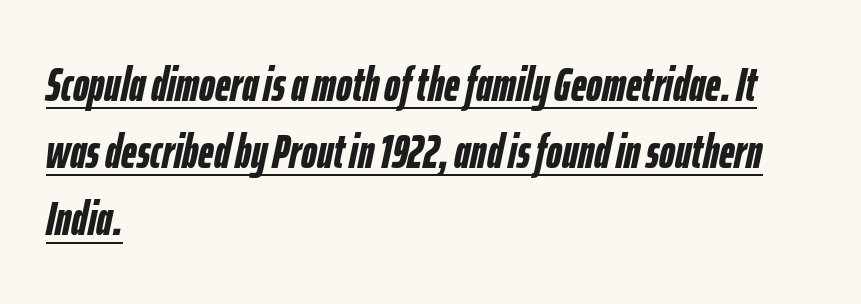
If you drew a line through each stem, it would be angled. This is underlined copy, the kind a proofreader might mark for attention. The gaps between neighbouring characters are ordinary and unremarkable. The typesetter chose a ragged-right arrangement here. Pretty heavy lettering here — definitely bold. Each letter keeps its own natural width here, so spacing adapts to shape.
